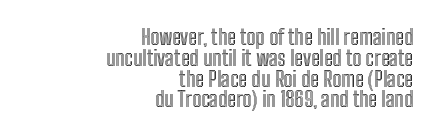
The passage shown has conventional tracking throughout. Does the copy run flush right? Yes — the right margin is perfectly even. Notice how descenders almost collide with the ascenders below — that's tight leading. When letters stand straight like this, we call the style roman or upright.
